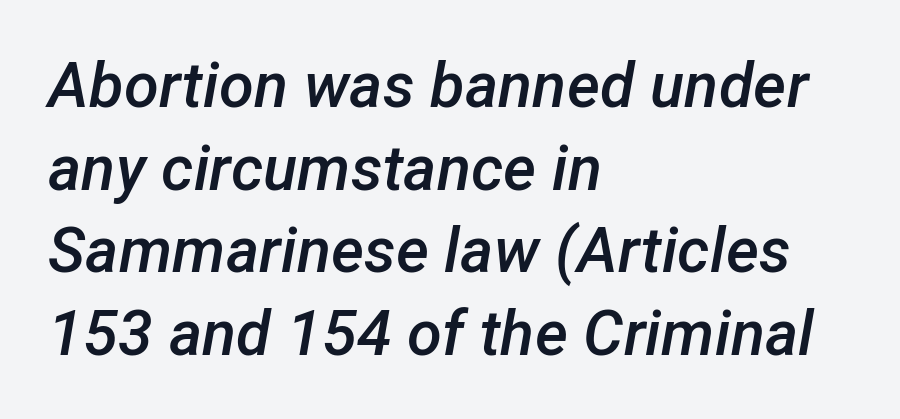
{"italic": "yes", "lean": "right", "slant_degrees": 12, "bold": "semi", "weight": "semibold", "width": "normal", "stroke_contrast": "low", "x_height": "medium", "monospaced": "no", "underline": "no", "align": "left", "line_spacing": "normal", "line_spacing_ratio": 1.31, "letter_spacing": "normal", "letter_spacing_em": 0.0, "glyph_px": 63}
